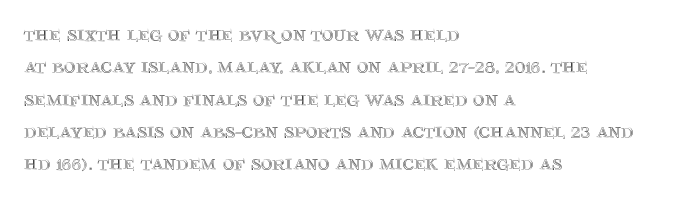
{"italic": "no", "underline": "no", "align": "left", "line_spacing": "normal", "line_spacing_ratio": 1.47, "letter_spacing": "normal", "letter_spacing_em": 0.0, "glyph_px": 22}
